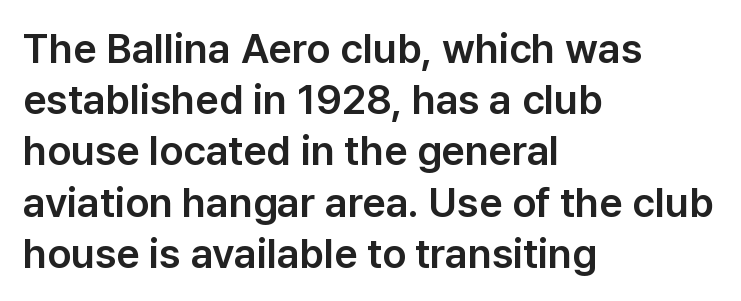
{"serif": "no", "italic": "no", "width": "normal", "stroke_contrast": "low", "x_height": "medium", "monospaced": "no", "underline": "no", "align": "left", "line_spacing": "normal", "line_spacing_ratio": 1.25, "letter_spacing": "normal", "letter_spacing_em": 0.0, "glyph_px": 41}
